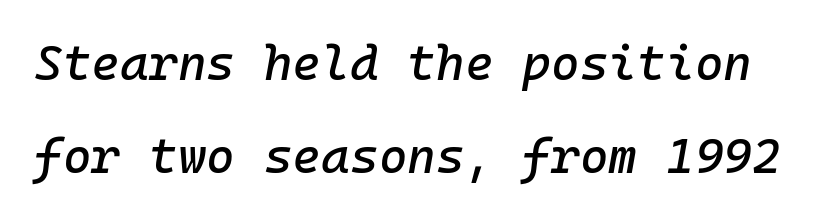
The image shows 49 px text type, italic (leaning right), monospaced; set loose line spacing (1.9x), normal letter spacing, not underlined; low stroke contrast and a medium x-height.
